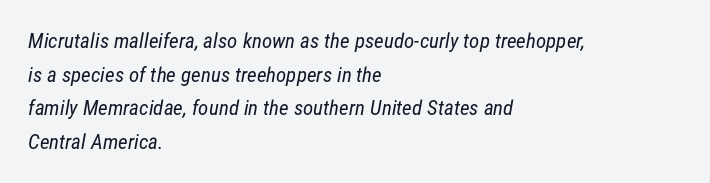
Q: Is the text bold? A: No.
Q: Is the text underlined? A: No.
Q: How is the paragraph aligned? A: Left-aligned.
Q: Is the spacing between letters normal or unusually wide? A: Normal.
Q: Is the spacing between lines tight, normal or loose? A: Normal.
